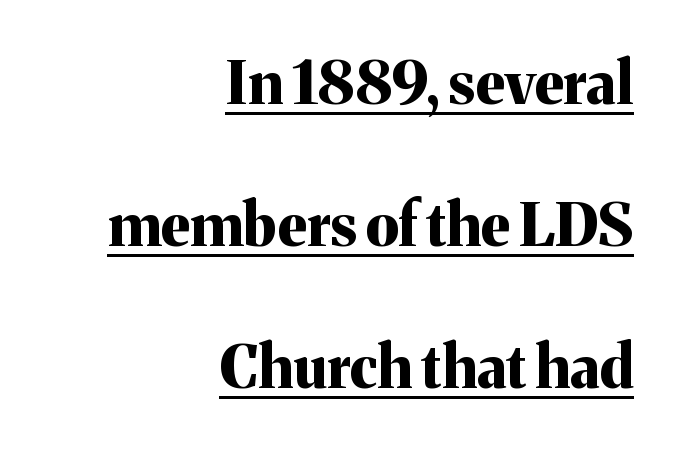
Honestly, the letter spacing is just normal — you wouldn't notice it. Is there any slant? The stems are plumb. Teacher's note: observe the even right margin — that is flush-right alignment. Caption: bold face, heavy strokes.
